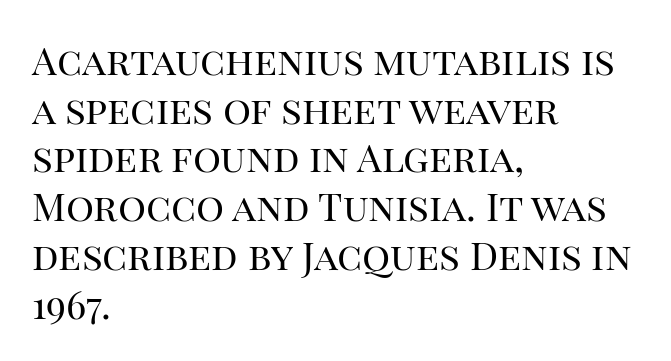
Bare-footed words on every line. These glyphs show unthickened strokes, regular width or finer. The text block is weighted toward the left margin, trailing off unevenly rightward. The face used here is proportionally spaced, like ordinary book or web type. The lettering stays uniformly vertical, giving the passage a roman look. The glyphs in this specimen are seriffed.
